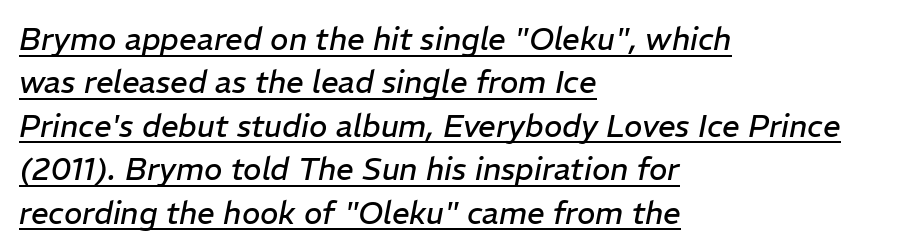
Note the varied advance widths — an 'i' is clearly narrower than an 'm'. Quick note: interline space is typical. Horizontally, the lines are justified to the leading edge only. The weight would be labelled regular, book, light, or lighter still.
